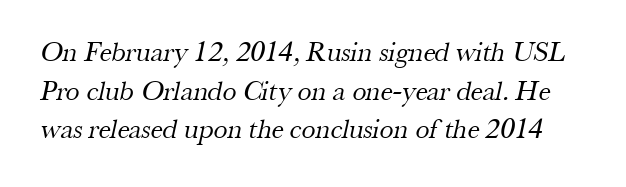
The image shows 28 px regular-weight serif type; set normal line spacing (1.38x), normal letter spacing, not underlined; medium stroke contrast and a small x-height.
